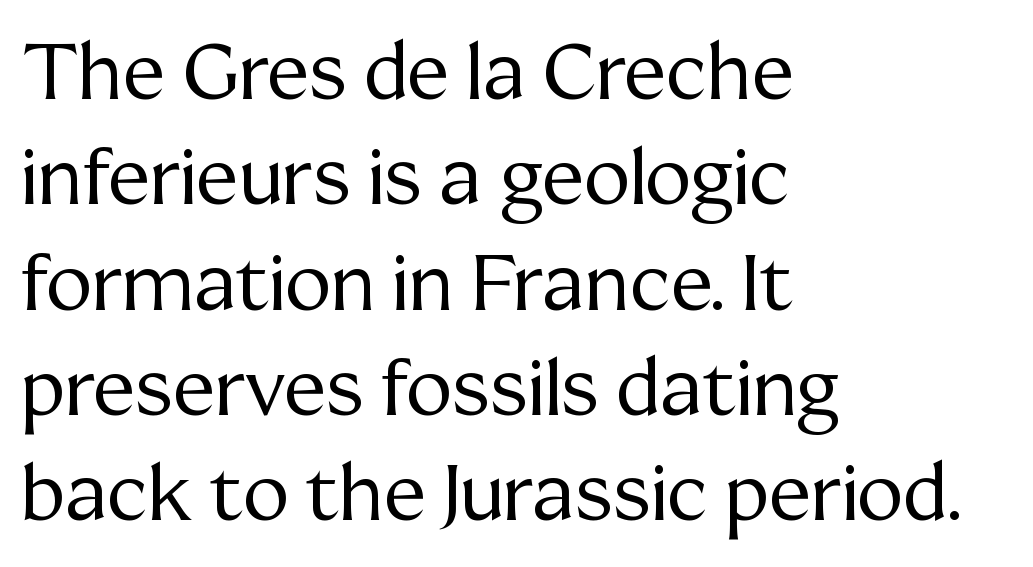
The image shows 78 px regular-weight serif type, upright; set left-aligned, normal line spacing (1.35x), normal letter spacing, not underlined; medium stroke contrast and a medium x-height.
